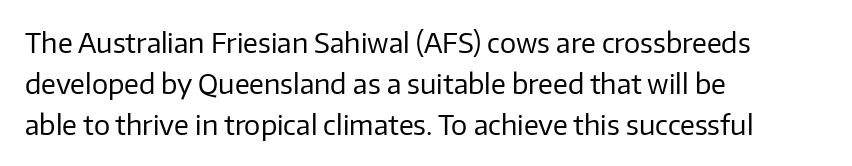
{"italic": "no", "bold": "no", "underline": "no", "align": "left", "line_spacing": "normal", "line_spacing_ratio": 1.51, "letter_spacing": "normal", "letter_spacing_em": 0.0, "glyph_px": 27}
